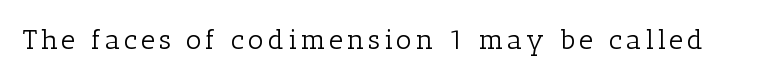
Q: Is the text bold? A: No.
Q: Is the text italic (slanted)? A: No, it is upright.
Q: Is the typeface a serif or a sans-serif typeface? A: Serif.
Q: Is the text underlined? A: No.
Q: Width (condensed, normal, or wide)? A: Normal.
Q: Stroke contrast? A: Low.
Q: x-height? A: Medium.
Q: Monospaced? A: No.
